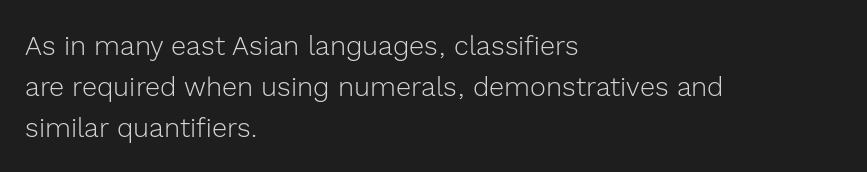
{"italic": "no", "bold": "no", "underline": "no", "align": "left", "line_spacing": "normal", "line_spacing_ratio": 1.51, "letter_spacing": "normal", "letter_spacing_em": 0.0, "glyph_px": 27}
